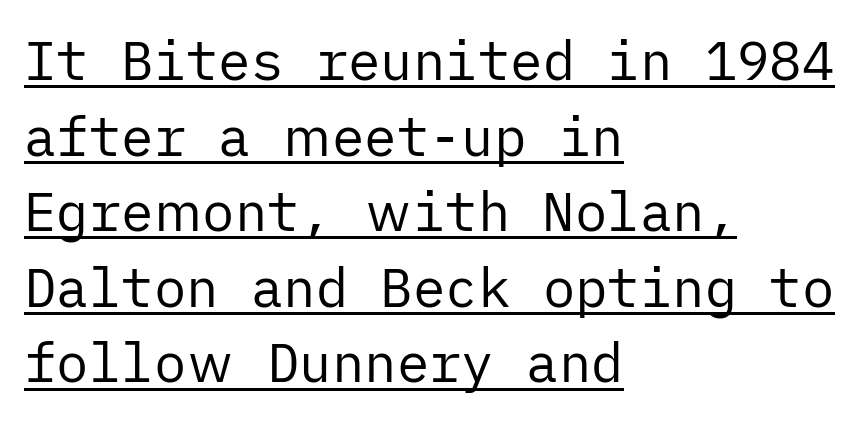
A typographer would call this underscored text. A quiet, ordinary-to-light weight characterises the typeface. Each letter's strokes conclude bluntly, with no projecting serifs. The letters stand upright; this is a roman face.
